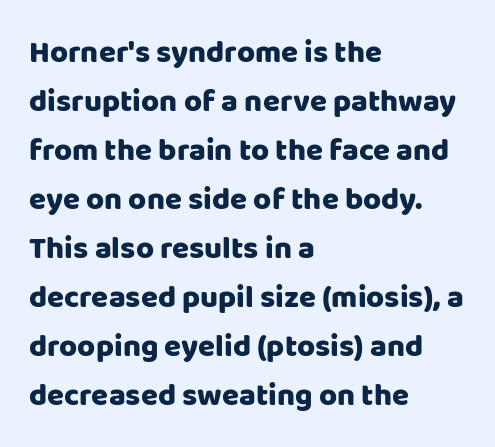
The image shows 31 px sans-serif type, upright; set left-aligned, normal line spacing (1.58x), normal letter spacing, not underlined; low stroke contrast and a large x-height.
